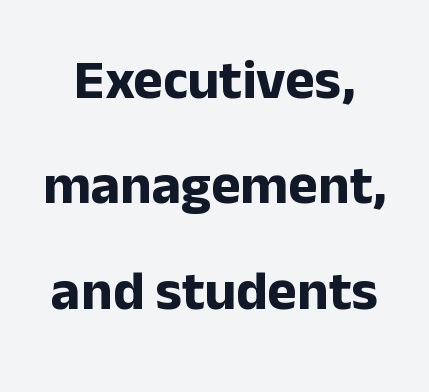
Style check: upright. Unmarked baselines from the first word to the last. The typeface chosen for these lines omits serifs. Pretty heavy lettering here — definitely bold. Tracking value appears to be zero — textbook default spacing. The passage shown is typed in a proportional face where columns would drift.
